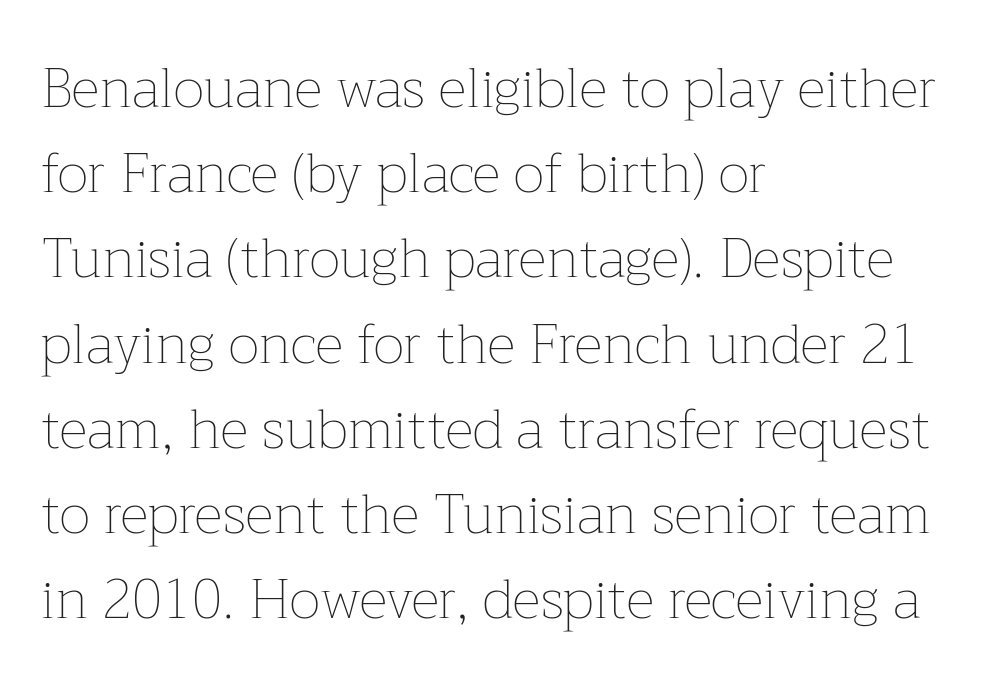
The image shows 55 px thin type, upright; set left-aligned, normal line spacing (1.55x), normal letter spacing, not underlined; low stroke contrast and a medium x-height.
